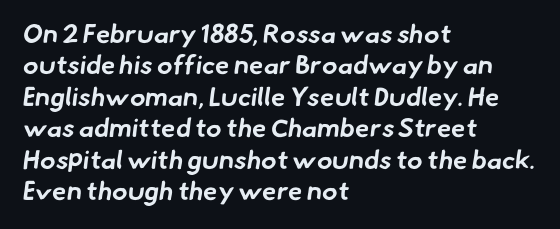
{"bold": "yes", "underline": "no", "align": "left", "line_spacing_ratio": 1.21, "letter_spacing": "normal", "letter_spacing_em": 0.0, "glyph_px": 26}
